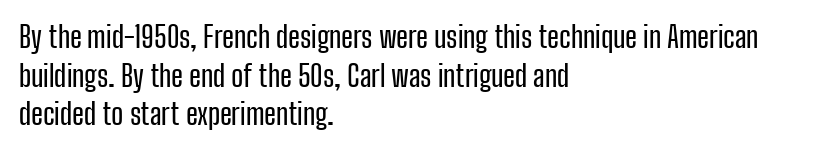
{"serif": "no", "italic": "no", "width": "condensed", "stroke_contrast": "low", "x_height": "medium", "monospaced": "no", "underline": "no", "align": "left", "line_spacing": "normal", "line_spacing_ratio": 1.33, "letter_spacing": "normal", "letter_spacing_em": 0.0, "glyph_px": 29}
